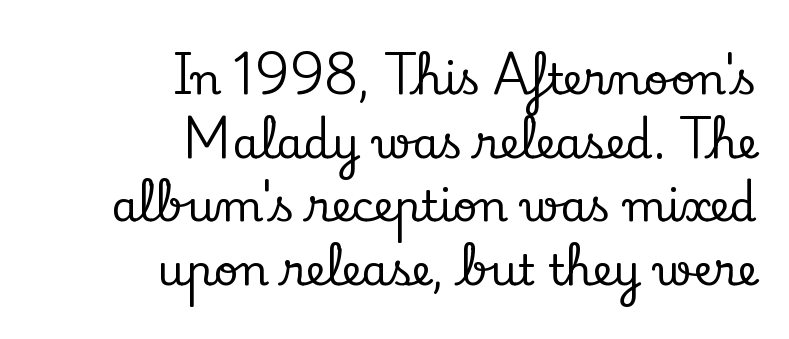
Right-aligned paragraph, ragged on the left. Descenders hang freely into open space. The letters sit at their default tracking, neither squeezed nor spread. Varying glyph widths throughout — classic text-font behaviour. The leading is moderate, giving the passage an even texture.
